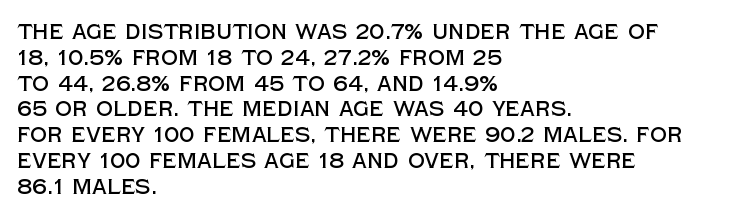
{"italic": "no", "underline": "no", "align": "left", "line_spacing_ratio": 1.23, "letter_spacing": "normal", "letter_spacing_em": 0.0, "glyph_px": 21}
